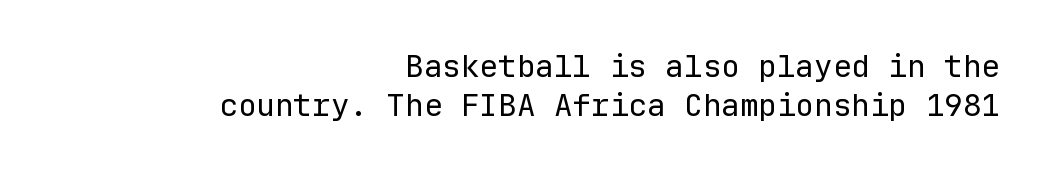
One glance says typical: line gaps are just what's usual. The lines in this sample share a right terminus and differ only in where they begin. Words appear dense and cohesive because spacing is normal. A typesetter would call this monospace, since all characters share one set width. Are there feet on the stems? There aren't — it's a sans. The lettering stays uniformly vertical, giving the passage a roman look.
